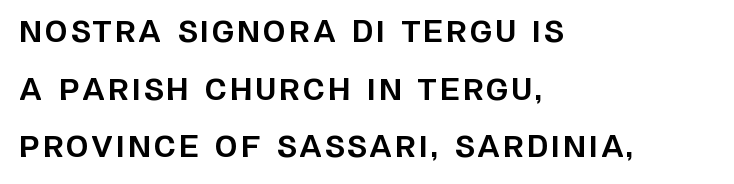
Q: Is the text bold? A: Yes.
Q: Is the text italic (slanted)? A: No, it is upright.
Q: Is the typeface a serif or a sans-serif typeface? A: Sans-serif.
Q: Is the text underlined? A: No.
Q: How is the paragraph aligned? A: Left-aligned.
Q: Is the spacing between lines tight, normal or loose? A: Loose.
Q: Width (condensed, normal, or wide)? A: Normal.
Q: Stroke contrast? A: Low.
Q: x-height? A: Large.
Q: Monospaced? A: No.
